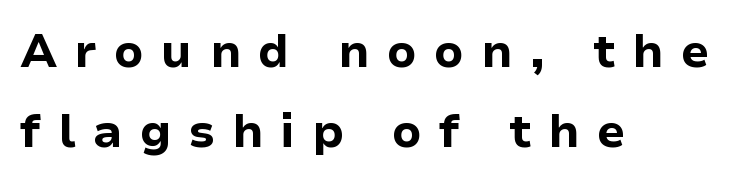
The image shows 46 px bold sans-serif type, upright; set left-aligned, line spacing 1.75x, unusually wide letter spacing (+0.37 em), not underlined; low stroke contrast and a medium x-height.
